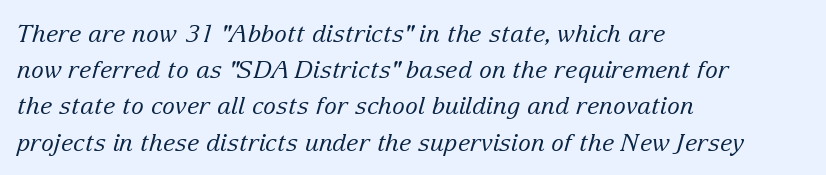
{"italic": "yes", "lean": "right", "slant_degrees": 15, "bold": "no", "underline": "no", "align": "left", "line_spacing": "normal", "line_spacing_ratio": 1.51, "letter_spacing": "normal", "letter_spacing_em": 0.0, "glyph_px": 24}
